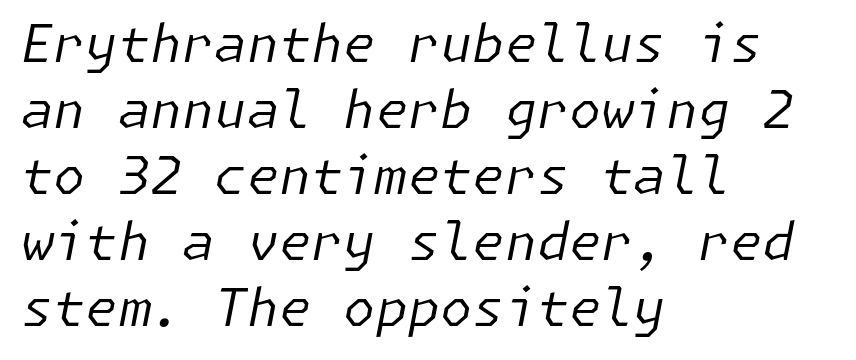
{"italic": "yes", "lean": "right", "slant_degrees": 11, "bold": "no", "weight": "regular", "width": "normal", "stroke_contrast": "low", "x_height": "medium", "underline": "no", "align": "left", "line_spacing": "normal", "line_spacing_ratio": 1.27, "letter_spacing": "normal", "letter_spacing_em": 0.0, "glyph_px": 52}
